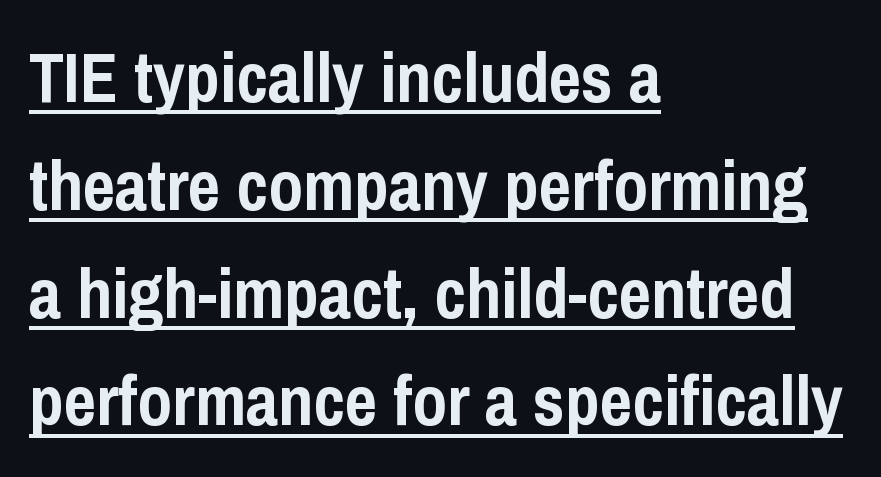
In terms of posture, this sample is upright. A typesetter would call this proportional, since set widths differ per character. Stroke terminals: plain, sans-serif. Left-aligned paragraph, ragged on the right. The lettering is marked with a stroke running underneath it. The characters look thick and weighty, a clear bold.
